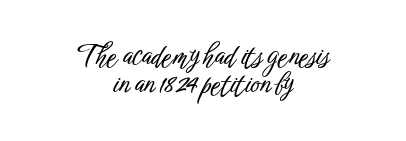
Q: Is the text italic (slanted)? A: Yes.
Q: Is the typeface a serif or a sans-serif typeface? A: Sans-serif.
Q: Is the text underlined? A: No.
Q: How is the paragraph aligned? A: Centered.
Q: Is the spacing between letters normal or unusually wide? A: Normal.
Q: Is the spacing between lines tight, normal or loose? A: Tight.
Q: Width (condensed, normal, or wide)? A: Condensed.
Q: Stroke contrast? A: Low.
Q: x-height? A: Medium.
Q: Monospaced? A: No.
